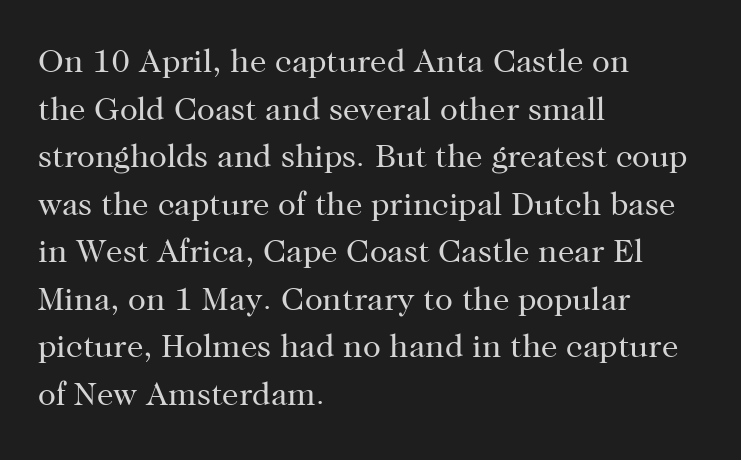
The letterforms sit at book weight or below. Regarding serifs, this sample has them. The glyphs are unaccompanied by any horizontal stroke below them. The typography opts for an upright posture over an oblique one. Teacher's note: observe the even left margin — that is flush-left alignment. Is there much room between lines? A standard amount, neither cramped nor airy.
